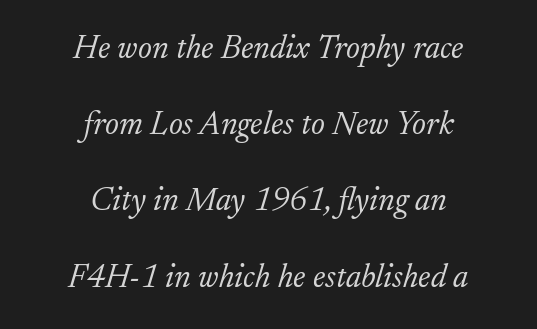
{"serif": "yes", "italic": "yes", "lean": "right", "slant_degrees": 17, "bold": "no", "weight": "light", "width": "normal", "stroke_contrast": "low", "x_height": "small", "monospaced": "no", "underline": "no", "align": "center", "line_spacing": "loose", "line_spacing_ratio": 2.31, "letter_spacing": "normal", "letter_spacing_em": 0.0, "glyph_px": 33}
